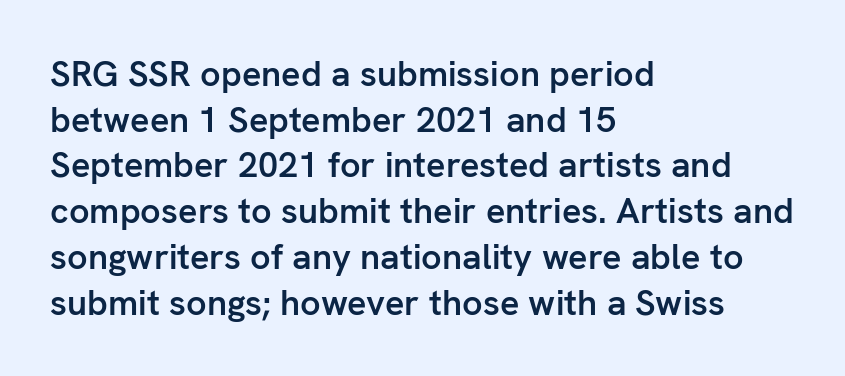
{"serif": "no", "italic": "no", "bold": "semi", "weight": "semibold", "width": "normal", "stroke_contrast": "low", "x_height": "medium", "monospaced": "no", "underline": "no", "align": "left", "line_spacing": "normal", "line_spacing_ratio": 1.27, "letter_spacing": "normal", "letter_spacing_em": 0.0, "glyph_px": 36}
